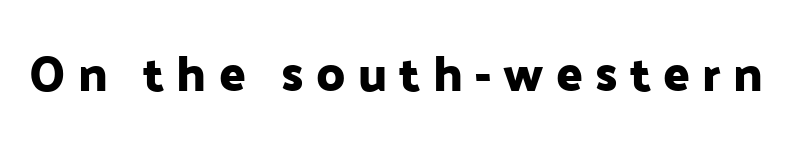
The image shows 49 px sans-serif type, upright; set unusually wide letter spacing (+0.25 em), not underlined; low stroke contrast and a medium x-height.
